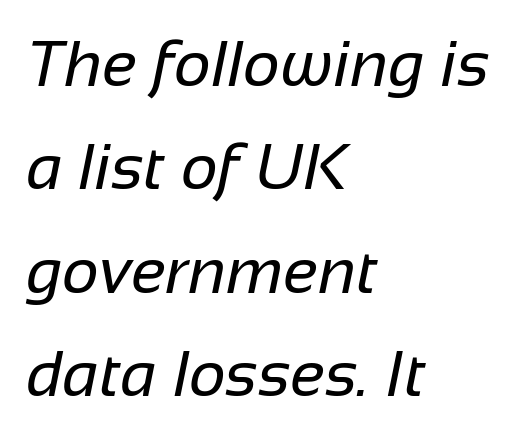
{"serif": "no", "bold": "no", "weight": "regular", "width": "normal", "stroke_contrast": "low", "x_height": "medium", "monospaced": "no", "underline": "no", "align": "left", "line_spacing": "normal", "line_spacing_ratio": 1.59, "letter_spacing": "normal", "letter_spacing_em": 0.0, "glyph_px": 65}
